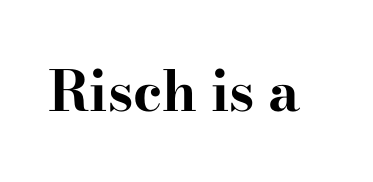
{"serif": "yes", "italic": "no", "bold": "yes", "weight": "bold", "width": "wide", "stroke_contrast": "high", "x_height": "small", "monospaced": "no", "underline": "no", "letter_spacing": "normal", "letter_spacing_em": 0.0, "glyph_px": 56}
